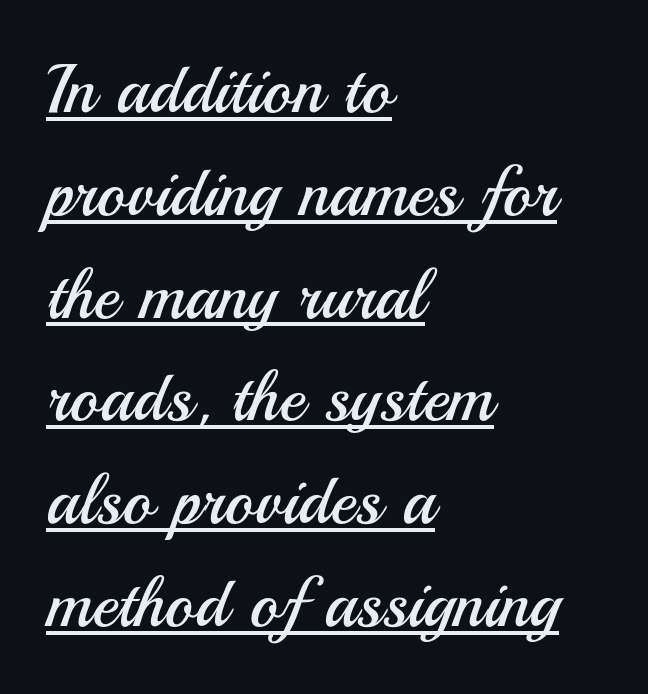
{"serif": "no", "bold": "no", "weight": "regular", "width": "normal", "stroke_contrast": "medium", "x_height": "small", "monospaced": "no", "underline": "yes", "align": "left", "line_spacing": "normal", "line_spacing_ratio": 1.49, "letter_spacing": "normal", "letter_spacing_em": 0.0, "glyph_px": 69}
